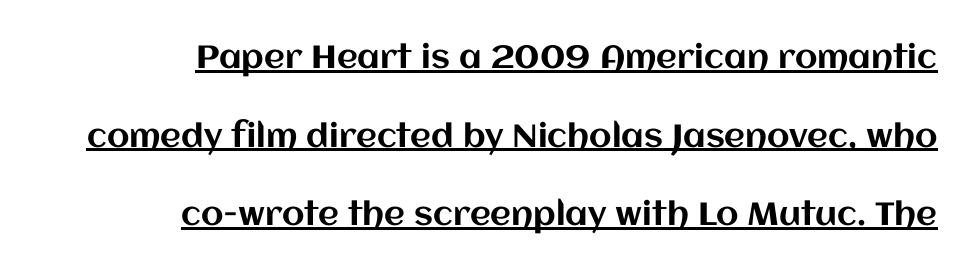
{"italic": "no", "width": "normal", "stroke_contrast": "medium", "x_height": "large", "monospaced": "no", "underline": "yes", "align": "right", "line_spacing": "loose", "line_spacing_ratio": 2.46, "letter_spacing": "normal", "letter_spacing_em": 0.0, "glyph_px": 32}
